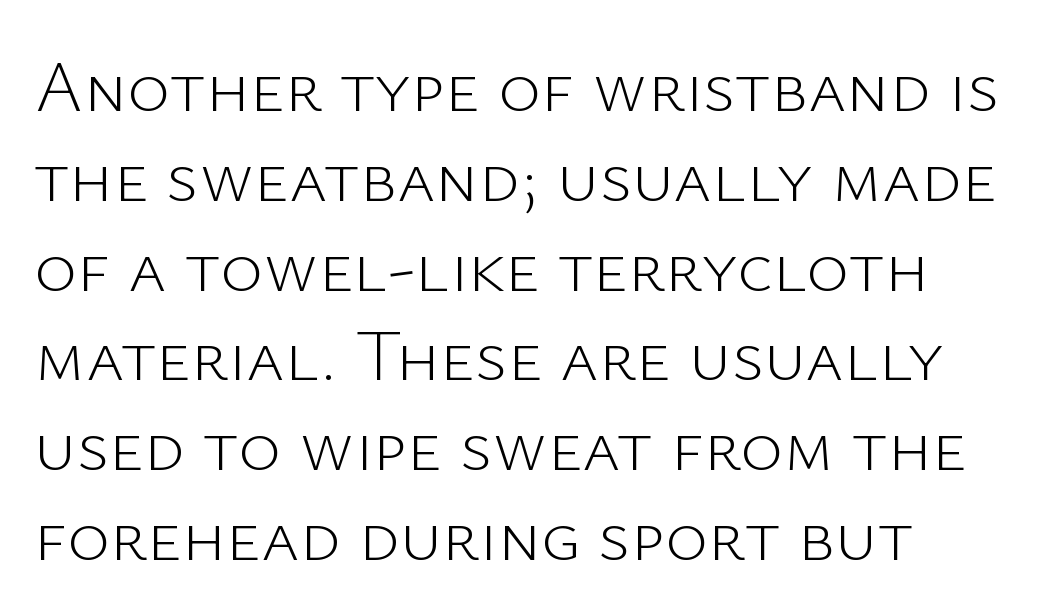
The image shows 73 px light sans-serif type, upright; set line spacing 1.23x, normal letter spacing, not underlined; low stroke contrast and a medium x-height.
